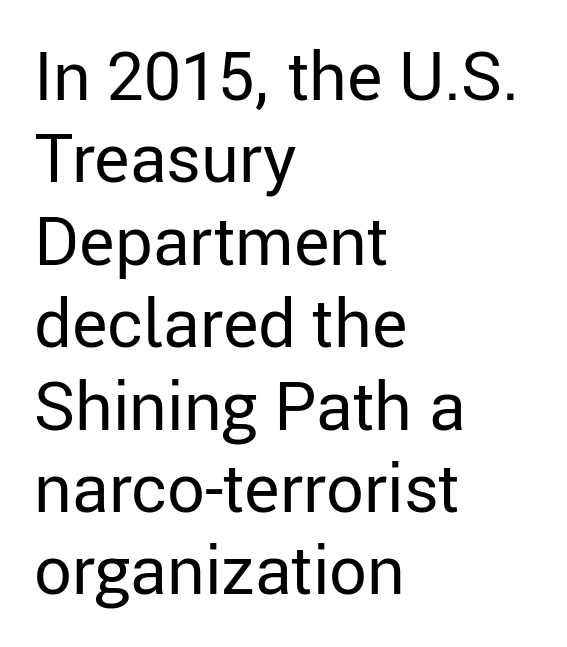
Left-aligned paragraph, ragged on the right. Check the space under the baseline: it is left empty. No feet cap the strokes, marking this as sans-serif type. Each letter keeps its own natural width here, so spacing adapts to shape.
